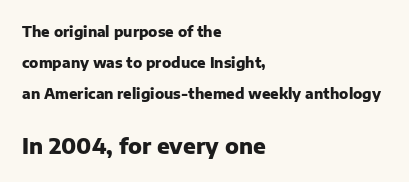
Interline gaps are noticeably wide in this sample. This rendering uses left alignment, leaving the right contour irregular. This sample uses an upright cut, with every glyph sitting square on the baseline. Compared with an ordinary text face, these strokes are far heavier — a full bold. The lower block of text is set noticeably larger than the block above it. Rule under the text: the space is simply empty.
